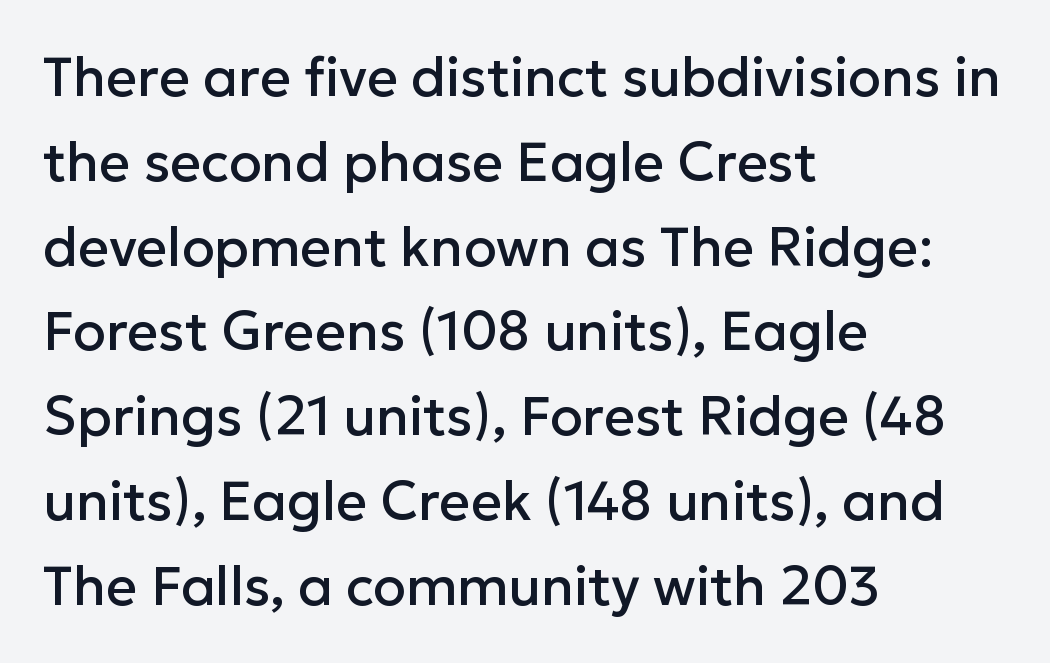
Notice how the passage keeps a crisp vertical edge on the left only. The type sits square on the baseline with zero lean. A bare baseline throughout the passage. Are there feet on the stems? There aren't — it's a sans.
